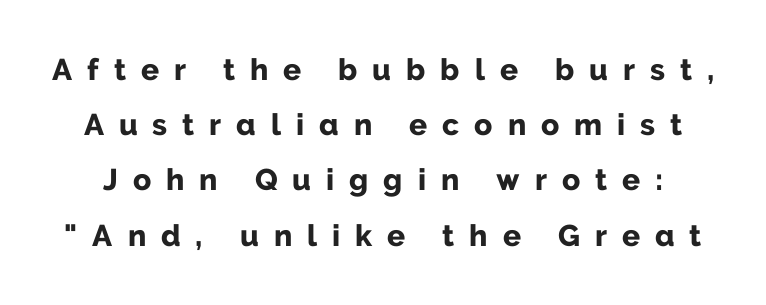
Q: Is the text bold? A: Yes.
Q: Is the text italic (slanted)? A: No, it is upright.
Q: Is the typeface a serif or a sans-serif typeface? A: Sans-serif.
Q: Is the text underlined? A: No.
Q: Is the spacing between letters normal or unusually wide? A: Unusually wide.
Q: Width (condensed, normal, or wide)? A: Normal.
Q: Stroke contrast? A: Low.
Q: x-height? A: Medium.
Q: Monospaced? A: No.
